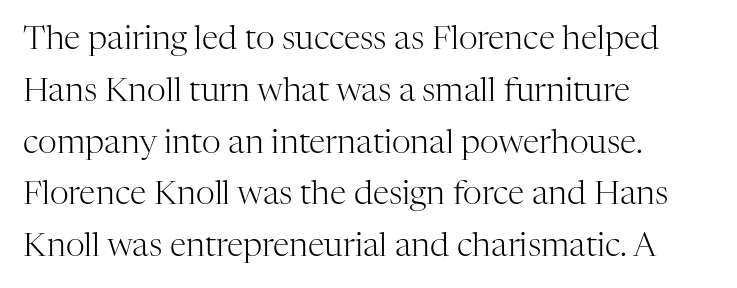
Honestly, the letter spacing is just normal — you wouldn't notice it. Stem width sits at or under what a default text font uses. The lines sit at an ordinary, default distance from one another. The rendering anchors every line to the left-hand side. The gap between lines stays unmarked. Each letter keeps its own natural width here, so spacing adapts to shape.
